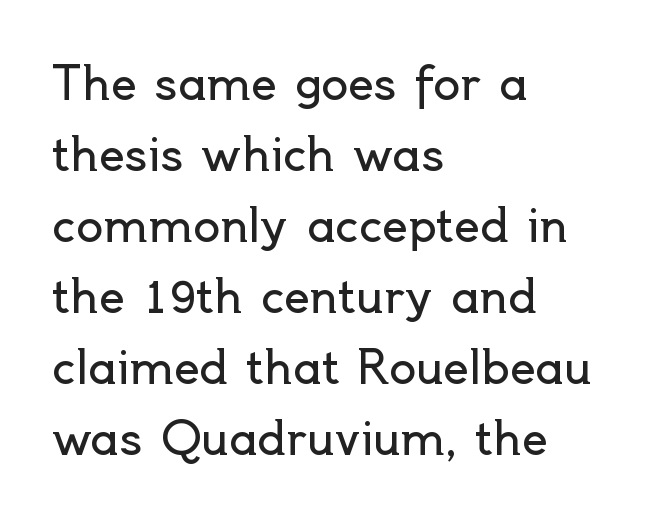
The image shows 45 px regular-weight sans-serif type, upright; set left-aligned, normal line spacing (1.58x), normal letter spacing, not underlined; a small x-height.
